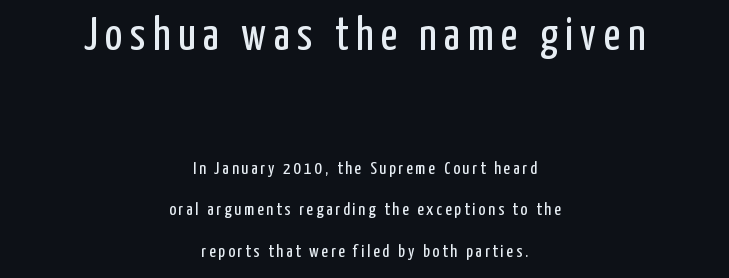
Note: larger setting up top, smaller setting below. The typography opts for an upright posture over an oblique one. One glance says open: line gaps are wider than usual. Looks like regular typesetting: each glyph gets only the width it needs. The compositor balanced each line on the midline. On a weight scale, this lands at 450 or below.
